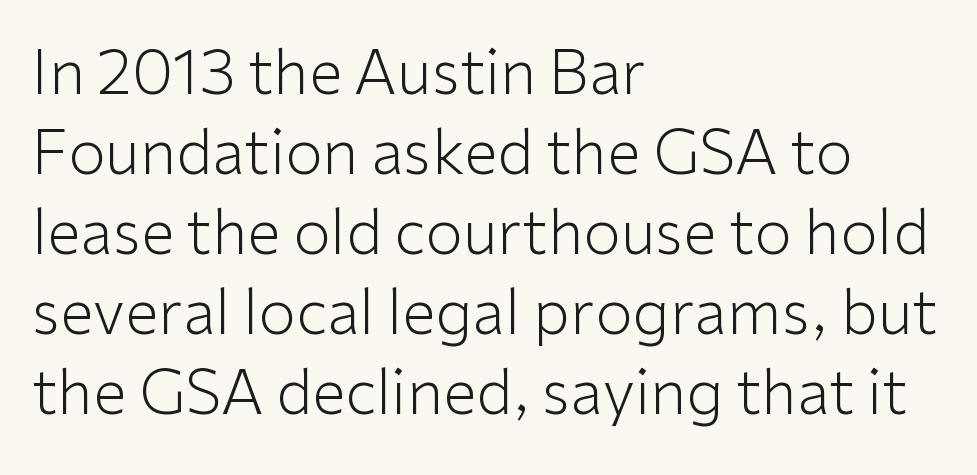
Examine the stroke ends and you'll find no serifs. Glyph-to-glyph distance matches everyday printed text. Which margin do the lines hug? The left one — the right edge is uneven. The face looks like a standard text weight, possibly lighter.
